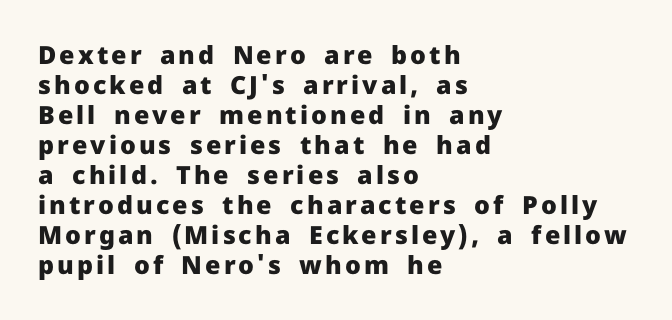
The image shows 25 px bold type, upright; set left-aligned, line spacing 1.2x, not underlined.
